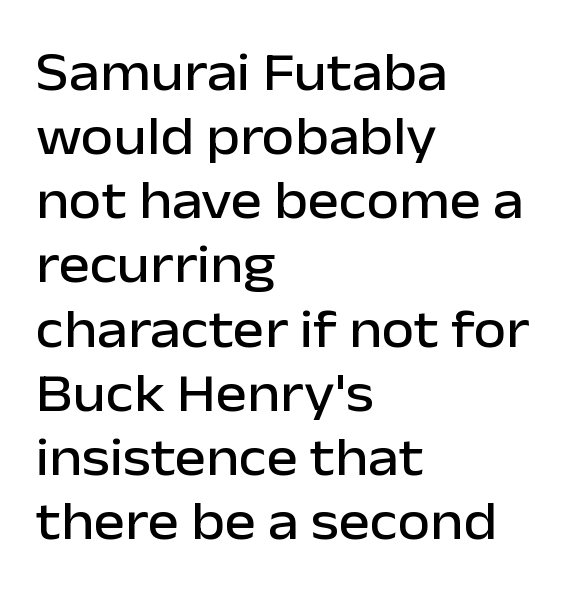
The face used here is proportionally spaced, like ordinary book or web type. This sample uses an upright cut, with every glyph sitting square on the baseline. Type style note: lacks serifs. Look at the tracking — it's just the regular setting, nothing added. The space directly below the letters is spotless. The lines are quadded left.
